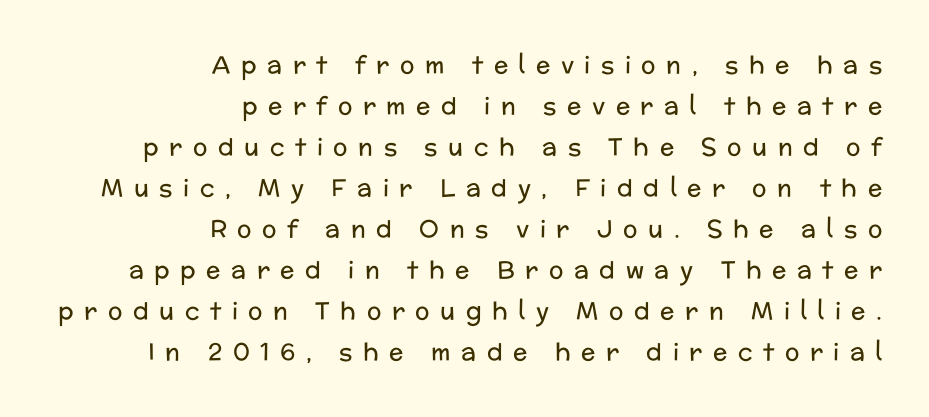
Posture: straight, roman, zero tilt. Just letters on the line, the space beneath them empty. Glyph-to-glyph distance is far greater than everyday printed text. Line endings align vertically; line beginnings do not.
